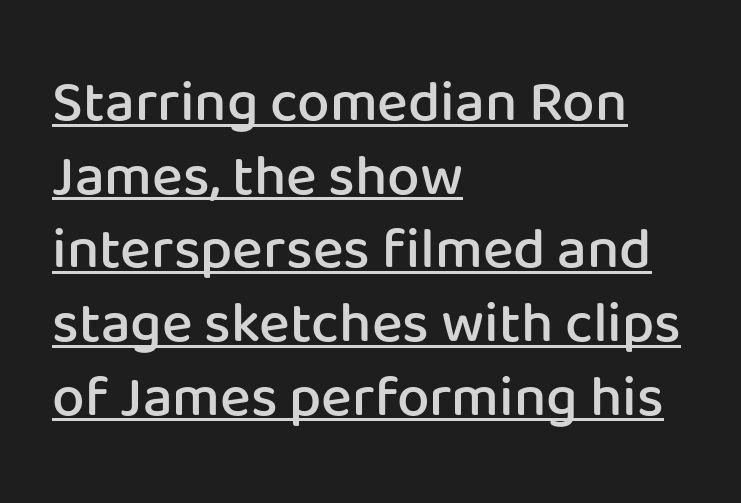
Nothing unusual about the tracking: characters are spaced as the font intends. Observe the absence of serifs on each vertical stroke in this sample. Posture: vertical. Line beginnings align vertically; line endings do not.
